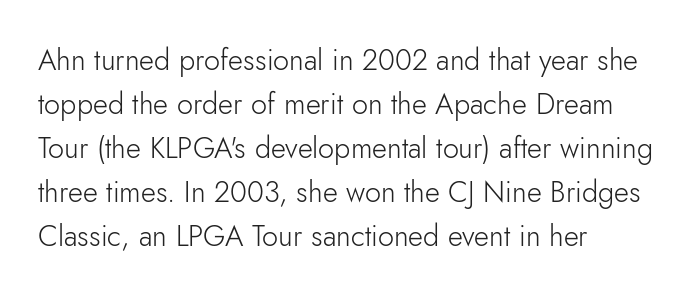
The image shows 29 px light sans-serif type, upright; set left-aligned, normal line spacing (1.52x), normal letter spacing, not underlined; low stroke contrast and a small x-height.
